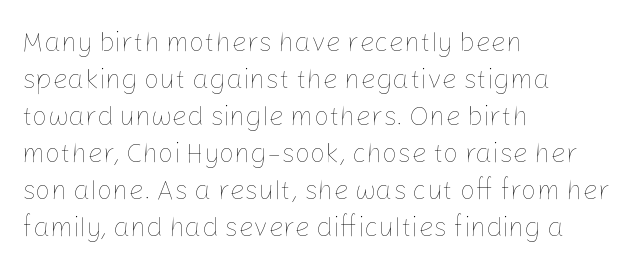
Reading down the block, your eye returns to a fixed left position each line. Tall strokes in this sample are plumb rather than angled. The rendering uses a moderate line-height, typical for paragraphs. This is not heavy type; no bold has been used. Any mark beneath the type? The region is blank. Each word holds together tightly as a unit, with standard inter-letter gaps.
